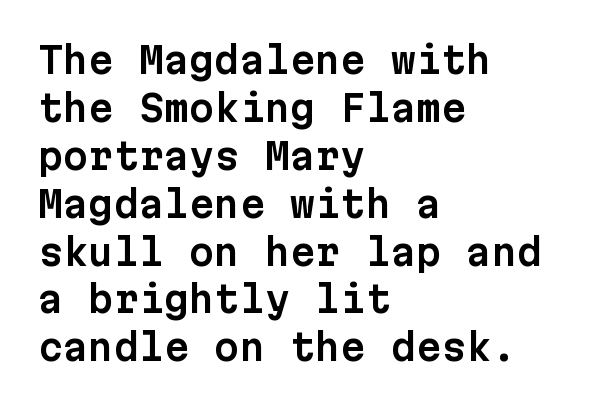
{"serif": "no", "italic": "no", "width": "normal", "stroke_contrast": "low", "x_height": "medium", "monospaced": "yes", "underline": "no", "align": "left", "line_spacing": "normal", "line_spacing_ratio": 1.33, "letter_spacing": "normal", "letter_spacing_em": 0.0, "glyph_px": 36}
